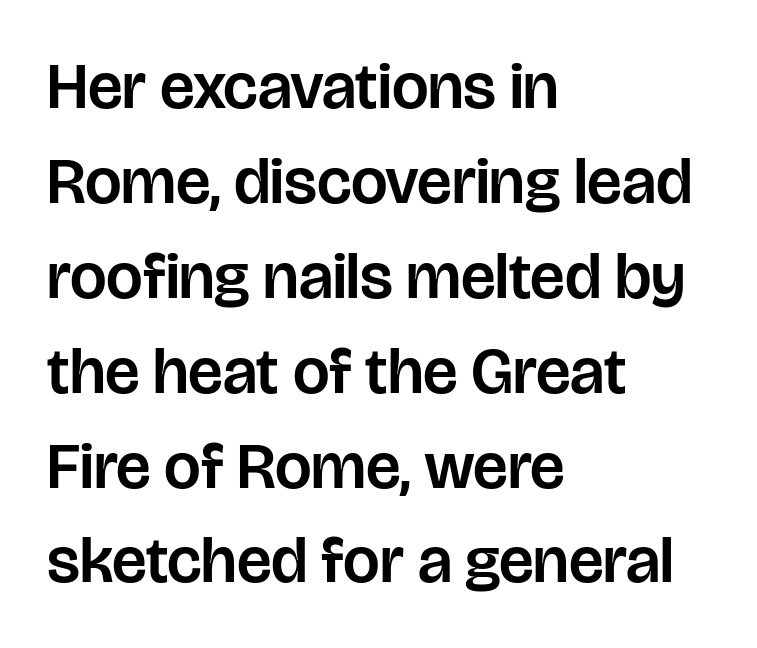
Is this a fixed-width face? No — the glyphs have proportional, varying widths. Compared with typical paragraphs, the rows here are spaced about the same. Between one letter and the next there's only the usual sliver of space. These lines were composed using upright roman letters. The paragraph shown leans on its left margin.
